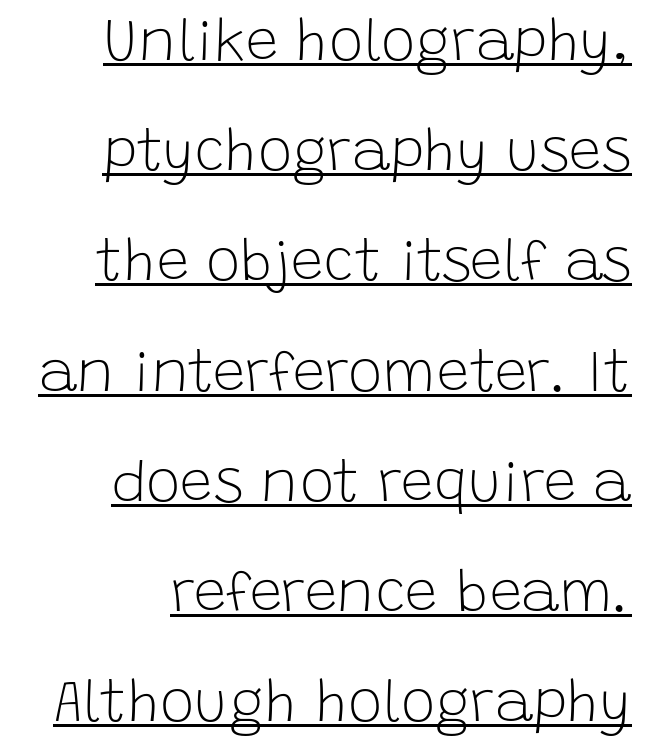
Q: Is the text bold? A: No.
Q: Is the text italic (slanted)? A: No, it is upright.
Q: Is the typeface a serif or a sans-serif typeface? A: Sans-serif.
Q: Is the text underlined? A: Yes.
Q: How is the paragraph aligned? A: Right-aligned.
Q: Is the spacing between letters normal or unusually wide? A: Normal.
Q: Is the spacing between lines tight, normal or loose? A: Loose.
Q: Width (condensed, normal, or wide)? A: Normal.
Q: Stroke contrast? A: Low.
Q: x-height? A: Large.
Q: Monospaced? A: No.
